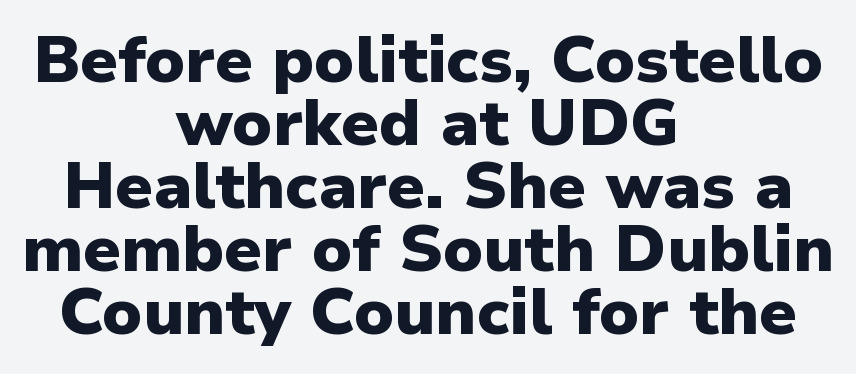
{"serif": "no", "italic": "no", "bold": "yes", "weight": "heavy", "width": "normal", "stroke_contrast": "low", "x_height": "medium", "monospaced": "no", "underline": "no", "align": "center", "line_spacing": "tight", "line_spacing_ratio": 0.97, "letter_spacing": "normal", "letter_spacing_em": 0.0, "glyph_px": 65}
